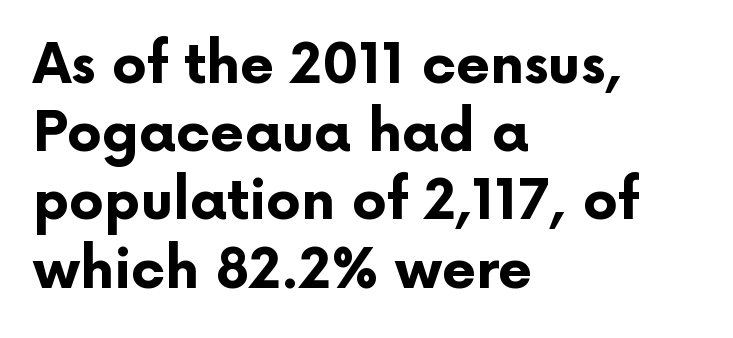
Descender tails drop into unmarked territory. Varying glyph widths throughout — classic text-font behaviour. The line texture is even and compact thanks to regular tracking. Pretty heavy lettering here — definitely bold. The lines in this sample share a left origin and differ only in where they stop.
